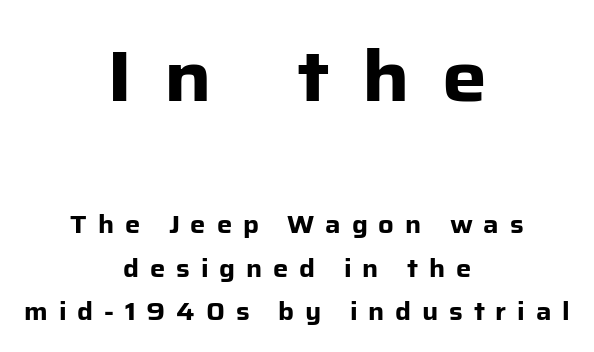
The image shows 71 px heavy sans-serif type, upright; set centered, line spacing 1.81x, unusually wide letter spacing (+0.45 em), not underlined; the first (top) block is 2.96x larger; low stroke contrast and a medium x-height.
